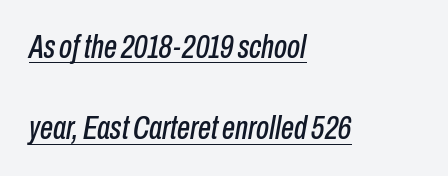
Q: Is the text italic (slanted)? A: Yes, it leans right by about 10 degrees.
Q: Is the text underlined? A: Yes.
Q: How is the paragraph aligned? A: Left-aligned.
Q: Is the spacing between letters normal or unusually wide? A: Normal.
Q: Is the spacing between lines tight, normal or loose? A: Loose.
Q: Width (condensed, normal, or wide)? A: Condensed.
Q: Stroke contrast? A: Low.
Q: x-height? A: Medium.
Q: Monospaced? A: No.
